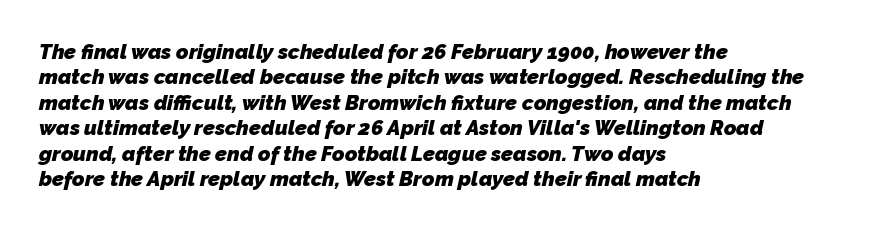
{"bold": "yes", "underline": "no", "align": "left", "line_spacing_ratio": 1.21, "letter_spacing": "normal", "letter_spacing_em": 0.0, "glyph_px": 21}
